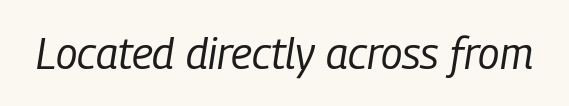
Q: Is the text bold? A: No.
Q: Is the text italic (slanted)? A: Yes, it leans right by about 9 degrees.
Q: Is the text underlined? A: No.
Q: Is the spacing between letters normal or unusually wide? A: Normal.
Q: Width (condensed, normal, or wide)? A: Condensed.
Q: Stroke contrast? A: Low.
Q: x-height? A: Medium.
Q: Monospaced? A: No.
